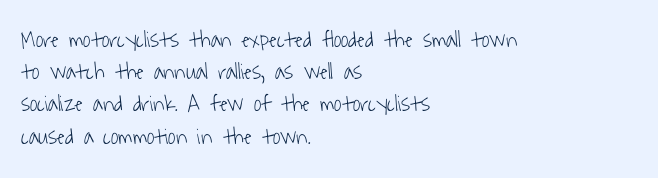
The line-height multiplier appears to be the usual default. The line texture is even and compact thanks to regular tracking. Compared with a typical body face, this is equally light or lighter still. The setting favours the left margin, as ordinary paragraphs usually do. The specimen omits any rule beneath the text block's lines.
